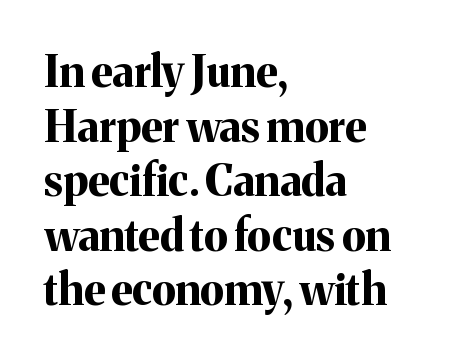
{"serif": "yes", "italic": "no", "bold": "yes", "weight": "bold", "width": "normal", "stroke_contrast": "medium", "x_height": "medium", "monospaced": "no", "underline": "no", "align": "left", "line_spacing": "normal", "line_spacing_ratio": 1.27, "letter_spacing": "normal", "letter_spacing_em": 0.0, "glyph_px": 43}
